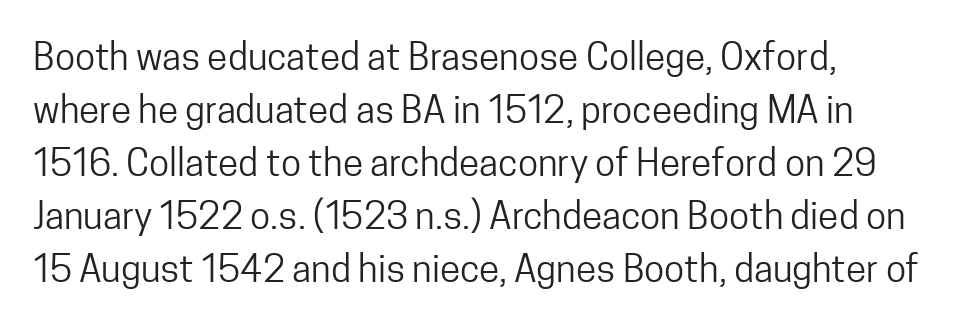
{"serif": "no", "italic": "no", "bold": "no", "weight": "regular", "width": "condensed", "stroke_contrast": "low", "x_height": "medium", "monospaced": "no", "underline": "no", "align": "left", "line_spacing": "normal", "line_spacing_ratio": 1.43, "letter_spacing": "normal", "letter_spacing_em": 0.0, "glyph_px": 37}
